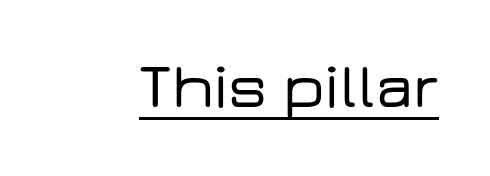
Q: Is the text italic (slanted)? A: No, it is upright.
Q: Is the typeface a serif or a sans-serif typeface? A: Sans-serif.
Q: Is the text underlined? A: Yes.
Q: Is the spacing between letters normal or unusually wide? A: Normal.
Q: Width (condensed, normal, or wide)? A: Wide.
Q: Stroke contrast? A: Low.
Q: x-height? A: Medium.
Q: Monospaced? A: No.
